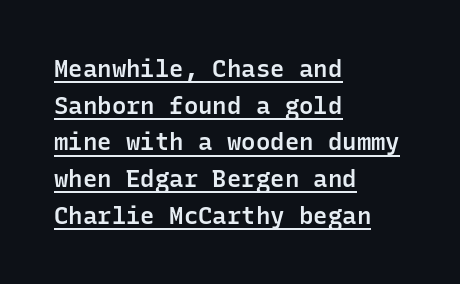
{"italic": "no", "bold": "semi", "underline": "yes", "align": "left", "line_spacing": "normal", "line_spacing_ratio": 1.53, "letter_spacing": "normal", "letter_spacing_em": 0.0, "glyph_px": 24}
